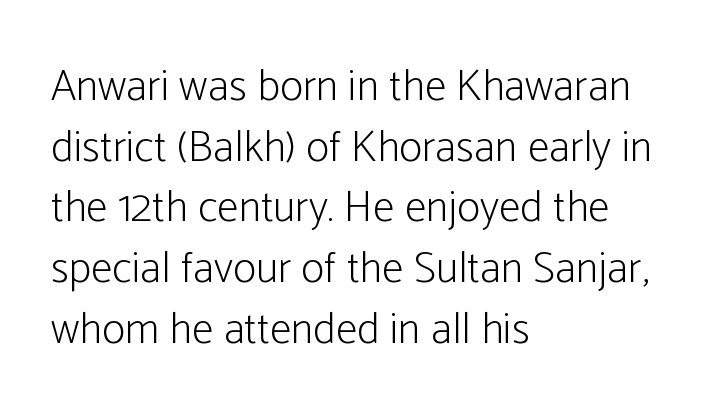
Weight class: somewhere from thin through regular. Students, observe: this is what conventionally led text looks like. Is this a sans? Yes — the strokes have no serifs. Horizontal alignment here is leftward, the default for most running prose. The lettering holds an erect, upright posture throughout.
